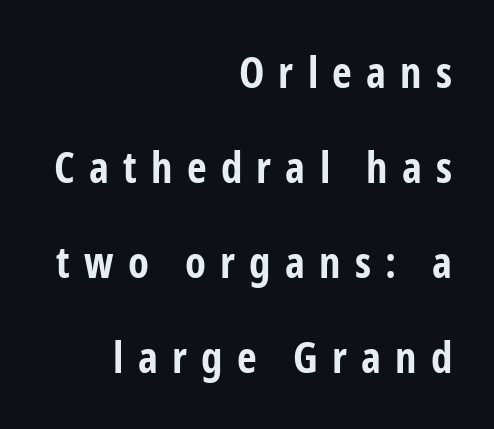
{"serif": "no", "italic": "no", "bold": "yes", "weight": "bold", "width": "condensed", "stroke_contrast": "low", "x_height": "medium", "monospaced": "no", "underline": "no", "align": "right", "line_spacing": "loose", "line_spacing_ratio": 2.21, "letter_spacing": "wide", "letter_spacing_em": 0.33, "glyph_px": 43}
